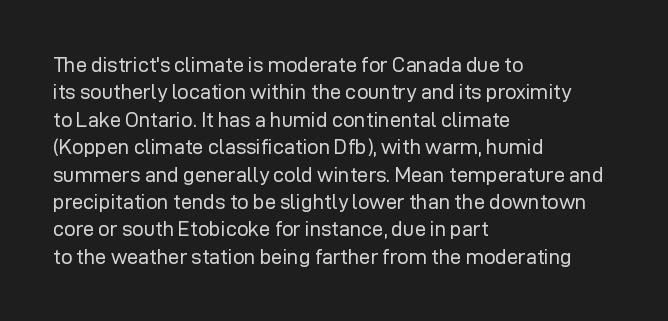
{"italic": "no", "bold": "no", "underline": "no", "align": "left", "line_spacing": "normal", "line_spacing_ratio": 1.37, "letter_spacing": "normal", "letter_spacing_em": 0.0, "glyph_px": 20}
